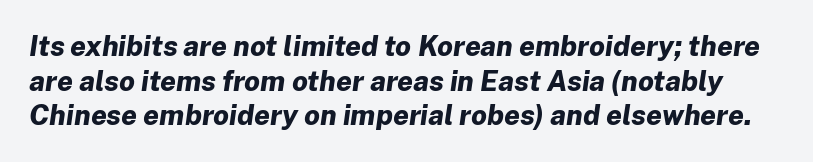
{"italic": "yes", "lean": "right", "slant_degrees": 8, "bold": "yes", "weight": "bold", "width": "normal", "stroke_contrast": "low", "x_height": "medium", "monospaced": "no", "underline": "no", "line_spacing_ratio": 1.24, "letter_spacing": "normal", "letter_spacing_em": 0.0, "glyph_px": 28}
